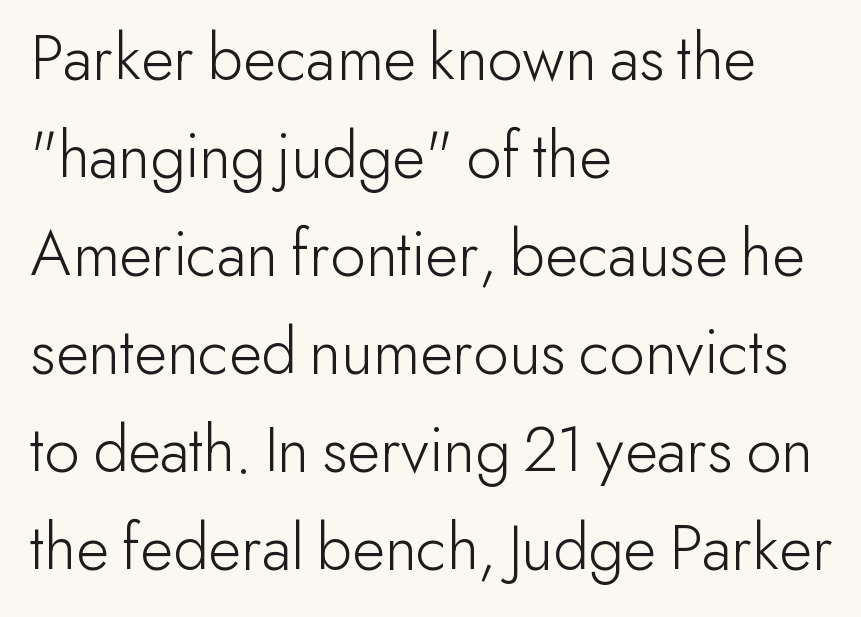
The image shows 68 px light sans-serif type, upright; set left-aligned, normal line spacing (1.44x), normal letter spacing, not underlined; low stroke contrast and a small x-height.
